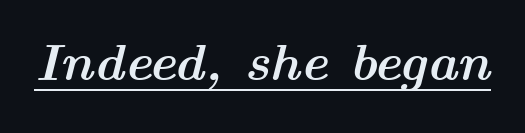
Q: Is the text bold? A: Yes.
Q: Is the text italic (slanted)? A: Yes, it leans right by about 14 degrees.
Q: Is the text underlined? A: Yes.
Q: Is the spacing between letters normal or unusually wide? A: Normal.
Q: Width (condensed, normal, or wide)? A: Wide.
Q: Stroke contrast? A: Medium.
Q: x-height? A: Medium.
Q: Monospaced? A: No.
